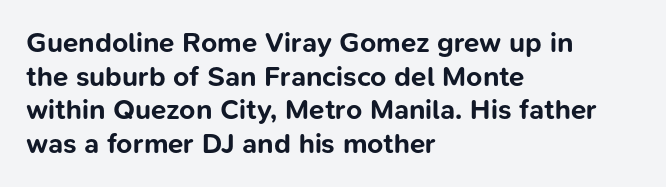
{"serif": "no", "italic": "no", "bold": "yes", "weight": "bold", "width": "normal", "stroke_contrast": "low", "x_height": "medium", "monospaced": "no", "underline": "no", "align": "left", "line_spacing_ratio": 1.2, "letter_spacing": "normal", "letter_spacing_em": 0.0, "glyph_px": 28}
